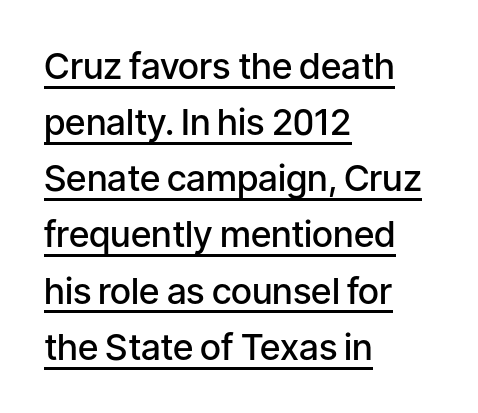
{"serif": "no", "italic": "no", "bold": "semi", "weight": "semibold", "width": "normal", "stroke_contrast": "low", "x_height": "medium", "monospaced": "no", "underline": "yes", "align": "left", "line_spacing": "normal", "line_spacing_ratio": 1.56, "letter_spacing": "normal", "letter_spacing_em": 0.0, "glyph_px": 36}
